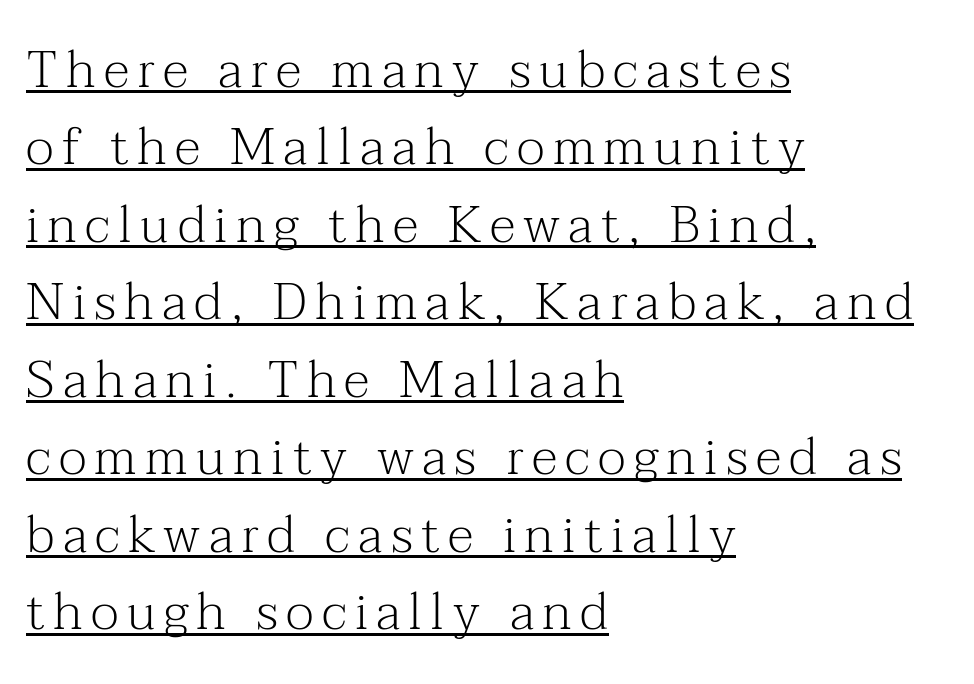
{"serif": "yes", "italic": "no", "bold": "no", "weight": "light", "width": "normal", "stroke_contrast": "medium", "x_height": "medium", "monospaced": "no", "underline": "yes", "align": "left", "line_spacing": "normal", "line_spacing_ratio": 1.49, "glyph_px": 52}
